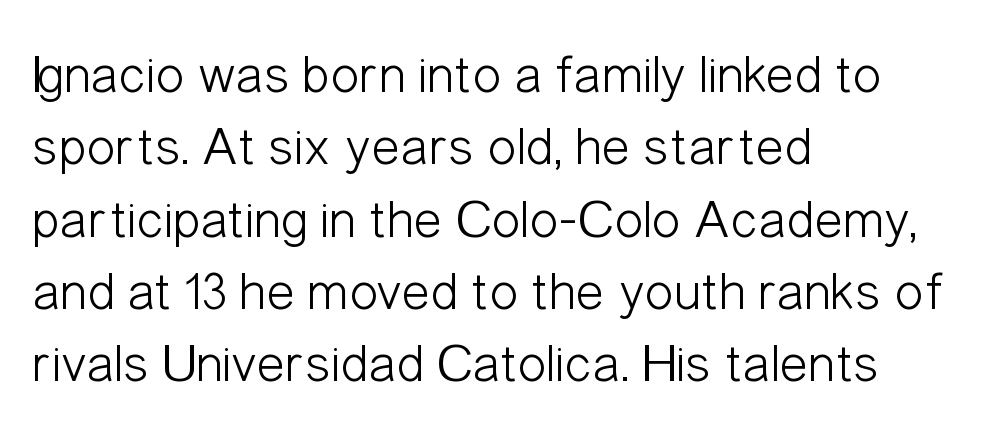
Q: Is the text bold? A: No.
Q: Is the text italic (slanted)? A: No, it is upright.
Q: Is the typeface a serif or a sans-serif typeface? A: Sans-serif.
Q: Is the text underlined? A: No.
Q: How is the paragraph aligned? A: Left-aligned.
Q: Is the spacing between letters normal or unusually wide? A: Normal.
Q: Is the spacing between lines tight, normal or loose? A: Normal.
Q: Width (condensed, normal, or wide)? A: Condensed.
Q: Stroke contrast? A: Low.
Q: x-height? A: Medium.
Q: Monospaced? A: No.
